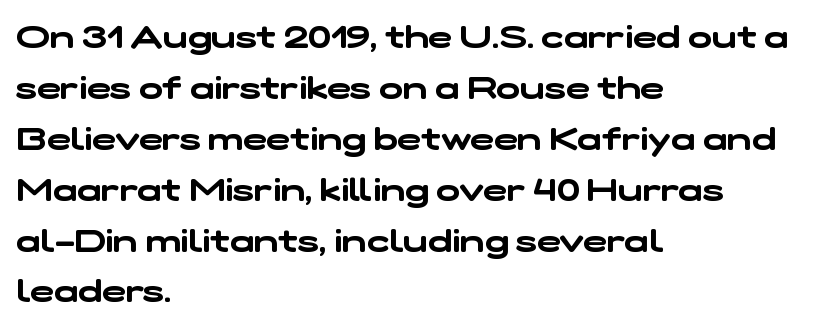
{"serif": "no", "width": "wide", "stroke_contrast": "low", "x_height": "medium", "monospaced": "no", "underline": "no", "align": "left", "line_spacing": "normal", "line_spacing_ratio": 1.59, "letter_spacing": "normal", "letter_spacing_em": 0.0, "glyph_px": 32}
